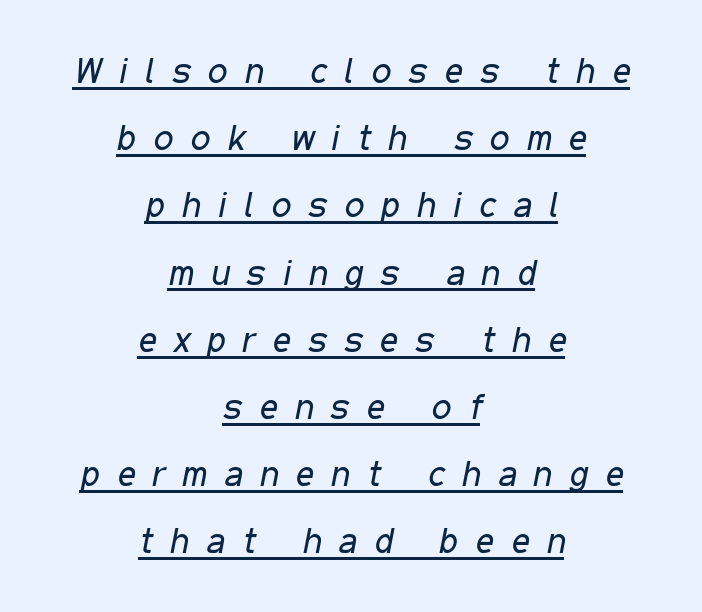
Slanted lettering throughout. Loosely led — the rows are spread out. The tracking reads as deliberately expanded to a designer's eye. This sample is center-justified, so both line endings float freely. The rendered words wear a rule along their underside. A light-to-regular cut is what we see here.
